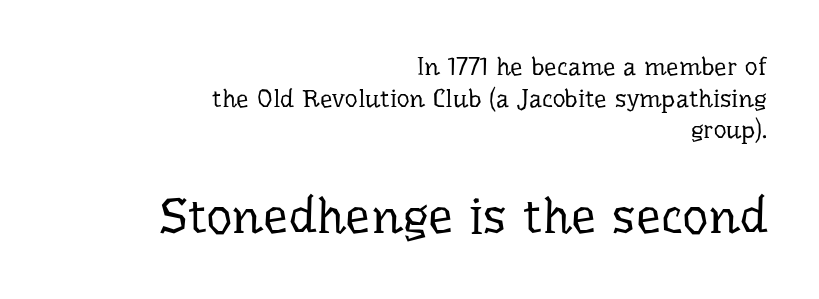
Letters rest on an invisible, unmarked baseline. You can tell from the footed stems that serif type was used. Is there much room between lines? A standard amount, neither cramped nor airy. Does extra space separate the letters? No, they use regular spacing.
